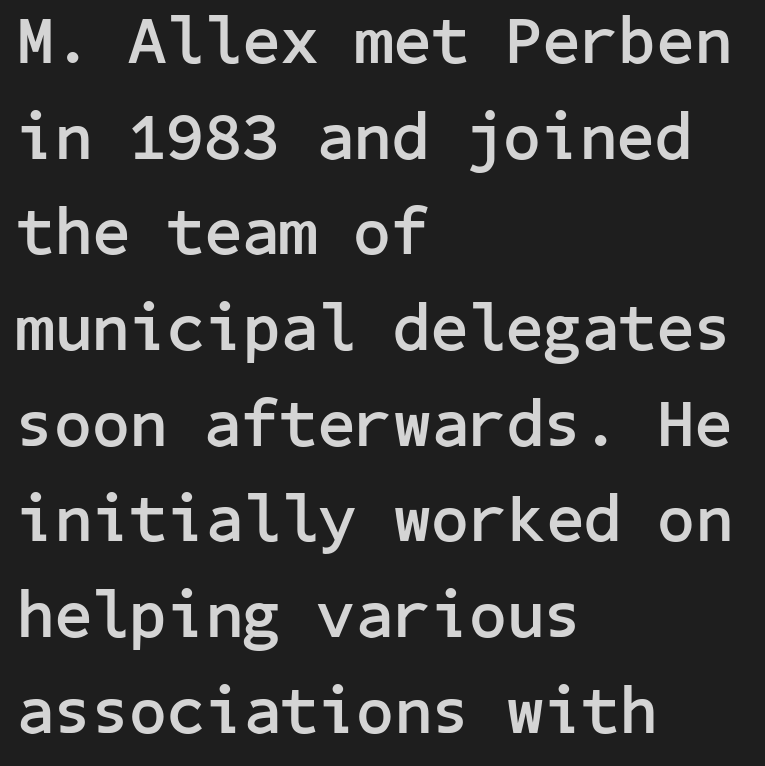
Q: Is the text bold? A: Yes.
Q: Is the text italic (slanted)? A: No, it is upright.
Q: Is the typeface a serif or a sans-serif typeface? A: Sans-serif.
Q: Is the text underlined? A: No.
Q: How is the paragraph aligned? A: Left-aligned.
Q: Is the spacing between letters normal or unusually wide? A: Normal.
Q: Is the spacing between lines tight, normal or loose? A: Normal.
Q: Width (condensed, normal, or wide)? A: Normal.
Q: Stroke contrast? A: Low.
Q: x-height? A: Medium.
